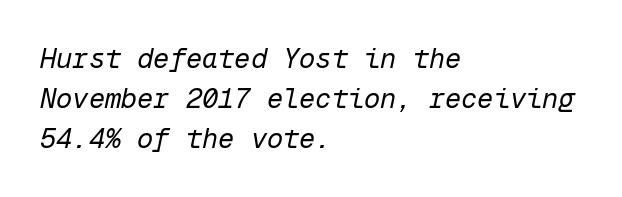
Beneath every word, the page is bare. Each line starts at the same left margin while the right side varies. Think standard paragraph weight, or any step lighter than that. The line-height multiplier appears to be the usual default. Nobody touched the tracking dial on this one.
